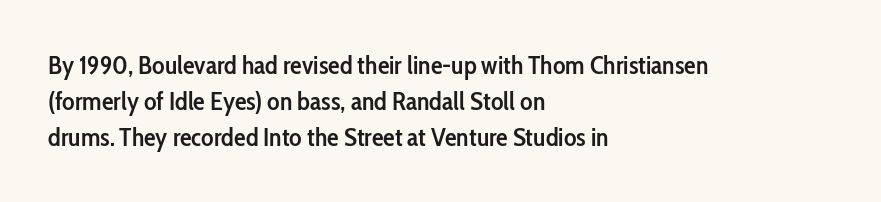
The image shows 26 px text type, upright; set left-aligned, normal line spacing (1.39x), normal letter spacing, not underlined.
